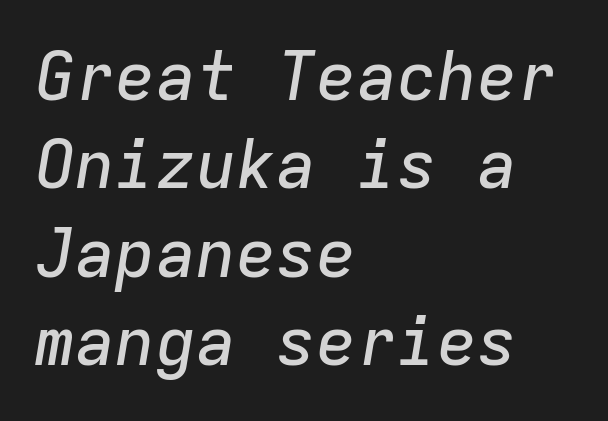
Think of a typewriter: that constant character pitch is what you see here. Summary of vertical rhythm: regular, with standard interline spacing. Is the type slanted? Yes — the strokes lean at a clear angle. Lines of text with bare space underneath.
